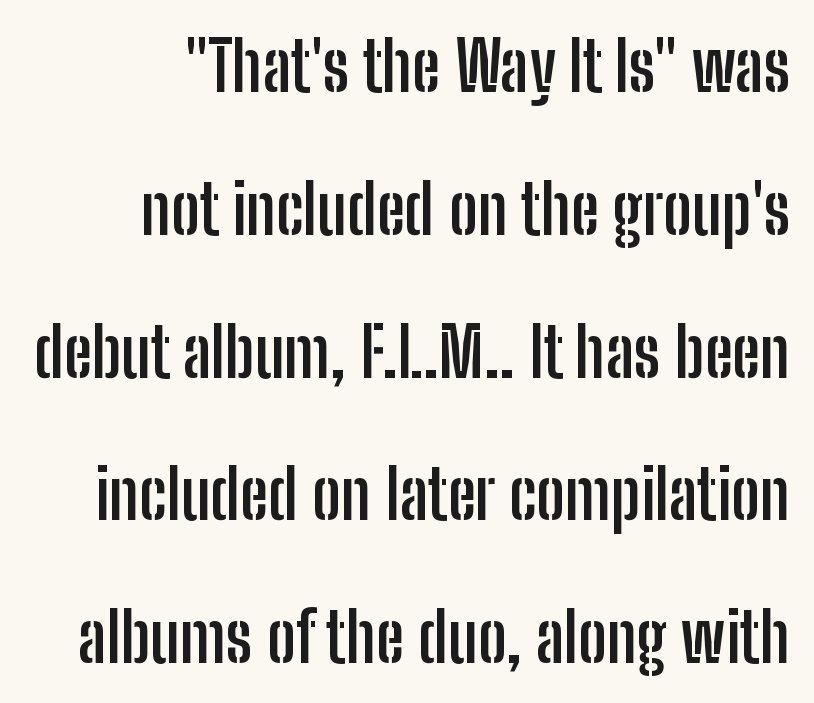
The passage shown is emphatically bold. Observe the ordinary spacing: letters are neighbours, not strangers. This rendering employs a face without finishing strokes, i.e., a sans-serif. A typesetter would call this leading open, well beyond the default. Spacing verdict: proportional, widths tailored to each character.
